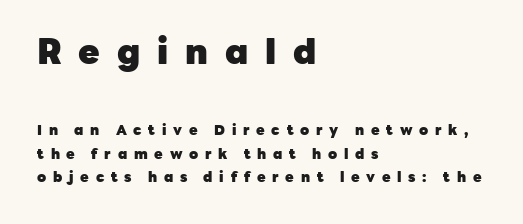
The image shows 35 px heavy sans-serif type, upright; set left-aligned, normal line spacing (1.69x), unusually wide letter spacing (+0.48 em), not underlined; the first (top) block is 2.5x larger; low stroke contrast and a medium x-height.
